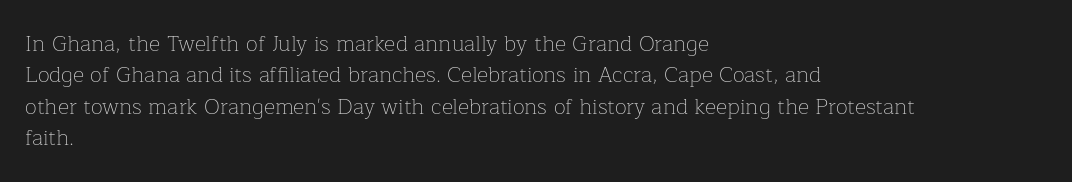
The line-height multiplier appears to be the usual default. The ragged edge is on the right, which tells us the setting is flush left. A typesetter would mark this as roman, not italic. This sample uses plain, unmodified letter spacing. No letter is thick-stroked: the sample isn't bold.
